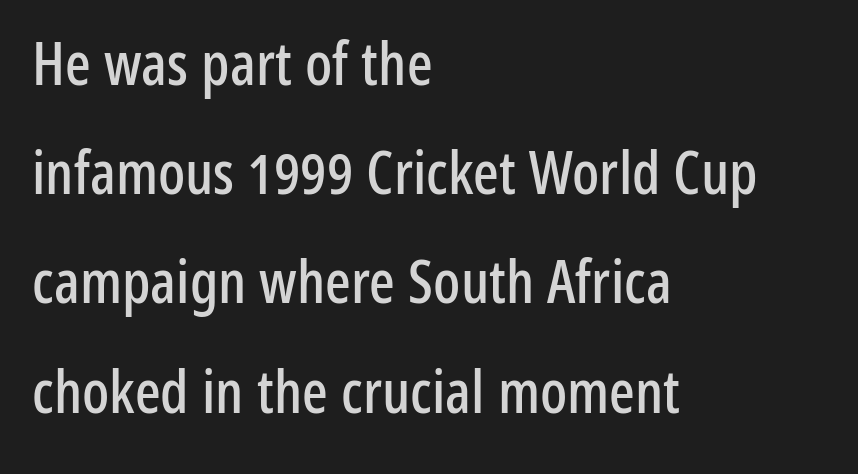
The image shows 60 px condensed sans-serif type, upright; set left-aligned, line spacing 1.82x, normal letter spacing, not underlined; low stroke contrast and a medium x-height.
